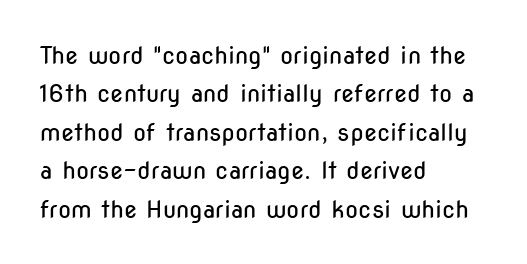
Q: Is the text bold? A: No.
Q: Is the text italic (slanted)? A: No, it is upright.
Q: Is the text underlined? A: No.
Q: How is the paragraph aligned? A: Left-aligned.
Q: Is the spacing between letters normal or unusually wide? A: Normal.
Q: Is the spacing between lines tight, normal or loose? A: Normal.
